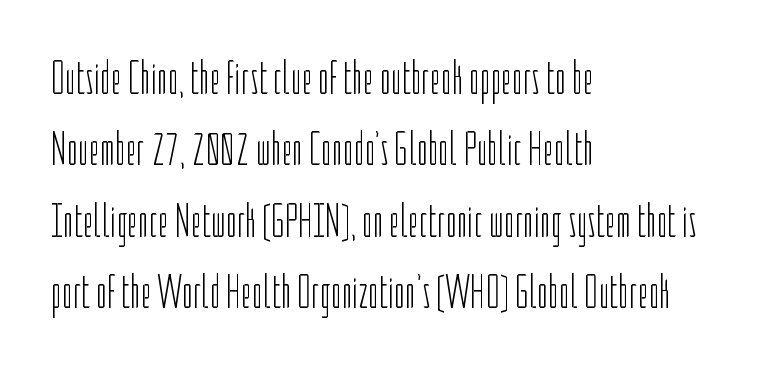
The typeface has the unassuming heft of standard copy or less. Font category for this specimen: sans-serif. Posture: straight, roman, zero tilt. Is there much room between lines? A standard amount, neither cramped nor airy. This sample is left-justified, so line endings fall wherever the words run out. Only glyphs here, with clear space below each row.
